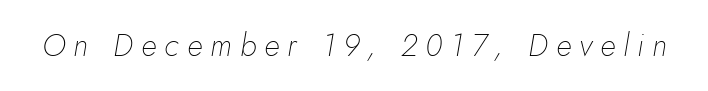
{"italic": "yes", "lean": "right", "slant_degrees": 10, "bold": "no", "weight": "thin", "width": "normal", "stroke_contrast": "low", "x_height": "small", "monospaced": "no", "underline": "no", "letter_spacing": "wide", "letter_spacing_em": 0.26, "glyph_px": 31}
